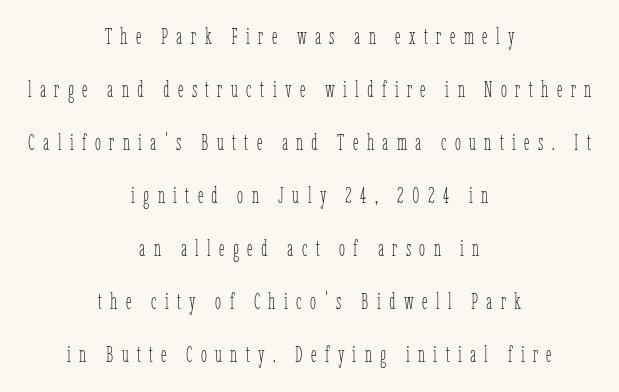
{"italic": "no", "bold": "no", "underline": "no", "align": "center", "line_spacing": "loose", "line_spacing_ratio": 2.41, "letter_spacing": "wide", "letter_spacing_em": 0.38, "glyph_px": 22}
